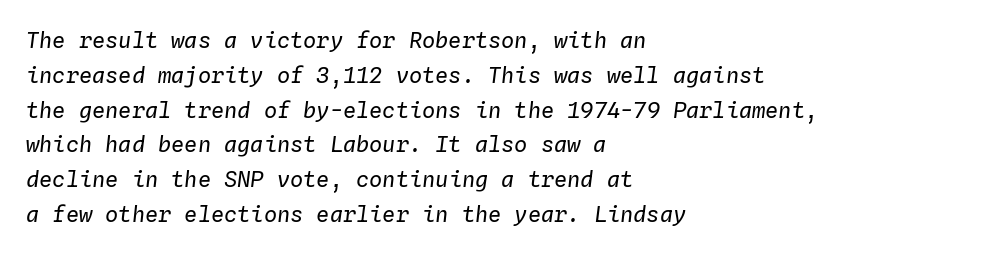
These lines are set flush left with a ragged right edge. Caption: standard tracking, unaltered. Rendered with sloped, italic letterforms. Each new line begins a customary step beneath the previous one. Compared with a typical body face, this is equally light or lighter still.
